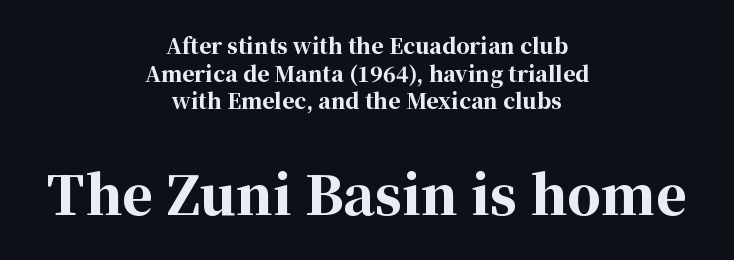
Q: Is the text bold? A: Yes.
Q: Is the text italic (slanted)? A: No, it is upright.
Q: Is the typeface a serif or a sans-serif typeface? A: Serif.
Q: Is the text underlined? A: No.
Q: How is the paragraph aligned? A: Centered.
Q: Is the spacing between letters normal or unusually wide? A: Normal.
Q: Is the spacing between lines tight, normal or loose? A: Normal.
Q: Which block of text is set in a larger size, the first (top) or the second (bottom)? A: The second (bottom) one.
Q: Width (condensed, normal, or wide)? A: Normal.
Q: Stroke contrast? A: High.
Q: x-height? A: Medium.
Q: Monospaced? A: No.
